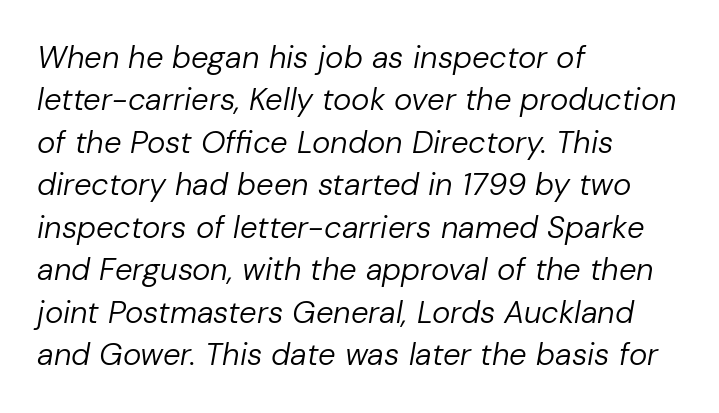
Q: Is the text bold? A: No.
Q: Is the text italic (slanted)? A: Yes, it leans right by about 10 degrees.
Q: Is the text underlined? A: No.
Q: How is the paragraph aligned? A: Left-aligned.
Q: Is the spacing between letters normal or unusually wide? A: Normal.
Q: Is the spacing between lines tight, normal or loose? A: Normal.
Q: Width (condensed, normal, or wide)? A: Normal.
Q: Stroke contrast? A: Low.
Q: x-height? A: Medium.
Q: Monospaced? A: No.
